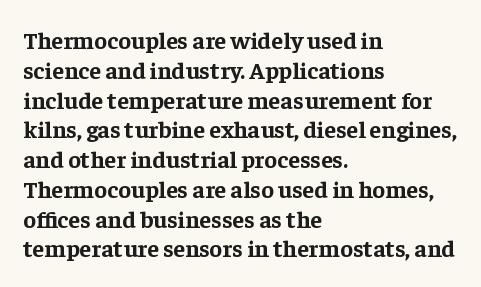
Q: Is the text bold? A: Yes.
Q: Is the text italic (slanted)? A: No, it is upright.
Q: Is the text underlined? A: No.
Q: How is the paragraph aligned? A: Left-aligned.
Q: Is the spacing between letters normal or unusually wide? A: Normal.
